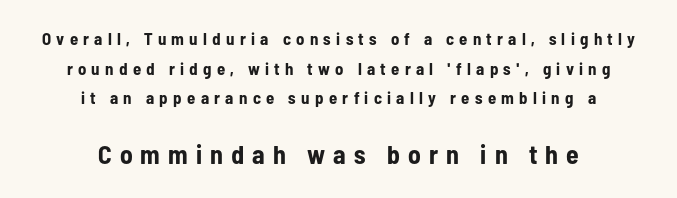
The image shows 26 px bold type, upright; set centered, line spacing 1.74x, unusually wide letter spacing (+0.31 em), not underlined; the second (bottom) block is 1.53x larger.
